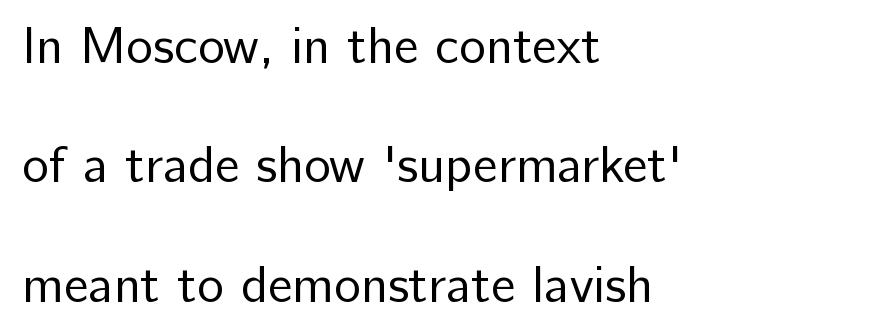
Compared with a centered layout, this one pins lines to the left instead. Is there any slant? The stems are plumb. Unmarked baselines from the first word to the last. You could not count columns in this text — the font is proportionally spaced.
